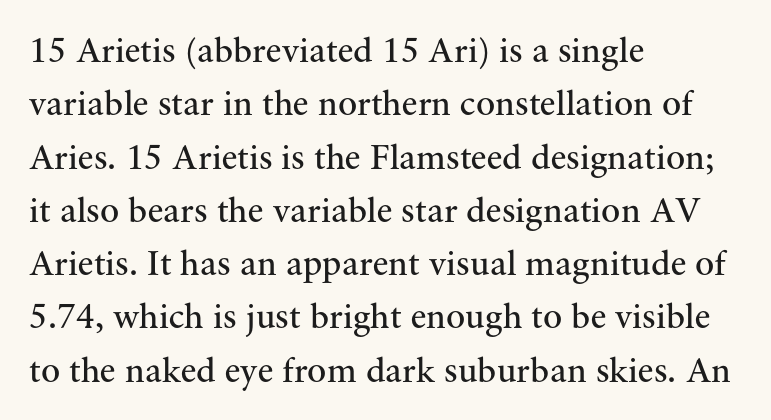
Compared with a centered layout, this one pins lines to the left instead. Do the characters align in a grid? No, the font is proportional. Observe the ordinary spacing: letters are neighbours, not strangers. The space directly below the letters is spotless.
